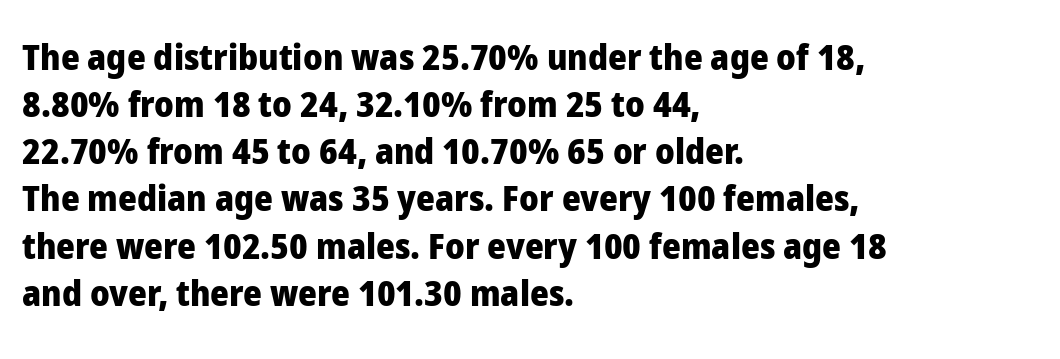
If you drew a line through each stem, it would be perfectly vertical. Chunky letters — that's bold for sure. One glance says typical: line gaps are just what's usual. All the whitespace from short lines collects on the right. Note the varied advance widths — an 'i' is clearly narrower than an 'm'. Default kerning and tracking; the words read as compact shapes.
